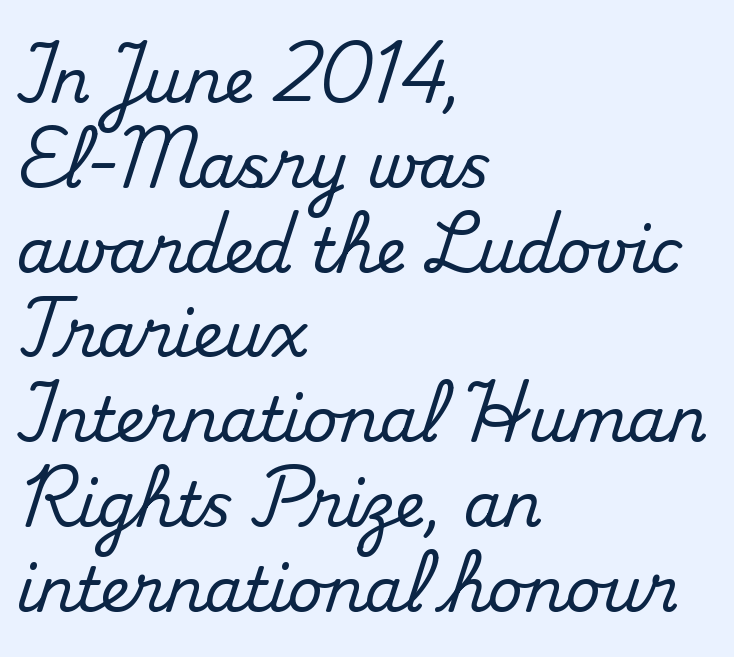
Q: Is the text italic (slanted)? A: Yes.
Q: Is the typeface a serif or a sans-serif typeface? A: Serif.
Q: Is the text underlined? A: No.
Q: How is the paragraph aligned? A: Left-aligned.
Q: Is the spacing between letters normal or unusually wide? A: Normal.
Q: Is the spacing between lines tight, normal or loose? A: Normal.
Q: Width (condensed, normal, or wide)? A: Normal.
Q: Stroke contrast? A: Medium.
Q: x-height? A: Small.
Q: Monospaced? A: No.
